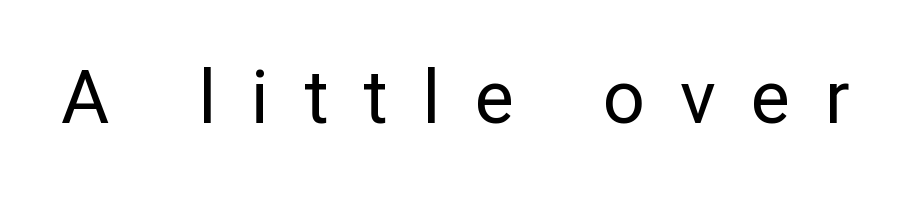
The letters advance in unequal steps, a hallmark of proportional type. The type sits square on the baseline with zero lean. The rendering inserts visible extra space after every character. The font is comparable to plain body text, perhaps lighter.
